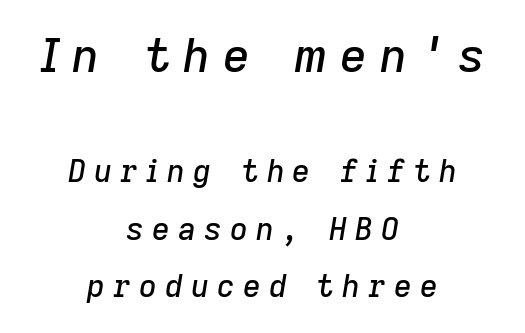
Q: Is the text italic (slanted)? A: Yes, it leans right by about 9 degrees.
Q: Is the text underlined? A: No.
Q: How is the paragraph aligned? A: Centered.
Q: Is the spacing between letters normal or unusually wide? A: Unusually wide.
Q: Which block of text is set in a larger size, the first (top) or the second (bottom)? A: The first (top) one.
Q: Width (condensed, normal, or wide)? A: Normal.
Q: Stroke contrast? A: Low.
Q: x-height? A: Medium.
Q: Monospaced? A: No.
